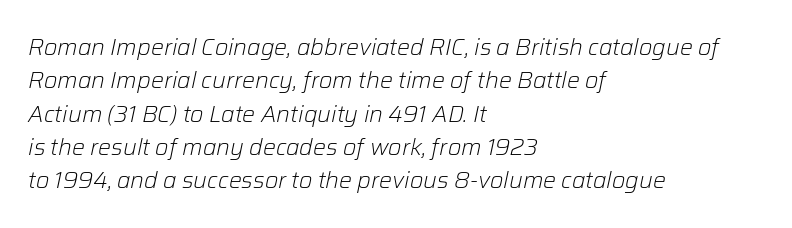
Quick note: underline off. Nobody touched the tracking dial on this one. Quick note: italic. How would I describe the line gaps? Plain and ordinary. Nothing heavy about these letters — not bold at all.
